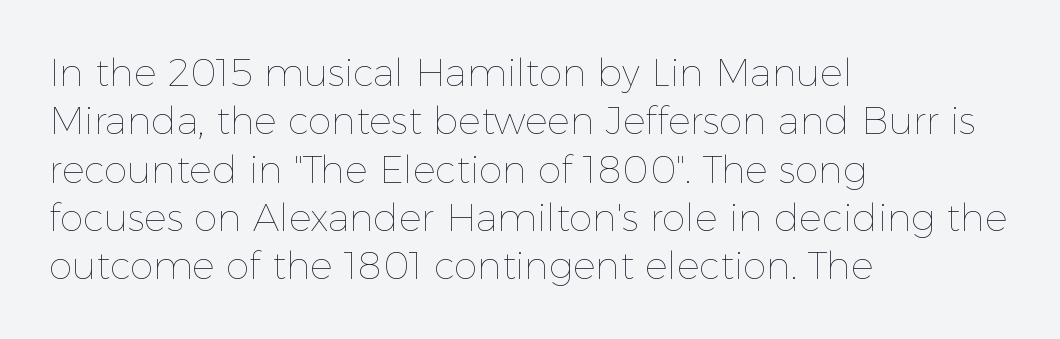
{"italic": "no", "bold": "no", "weight": "thin", "width": "normal", "x_height": "medium", "monospaced": "no", "underline": "no", "align": "left", "line_spacing": "normal", "line_spacing_ratio": 1.27, "letter_spacing": "normal", "letter_spacing_em": 0.0, "glyph_px": 38}
